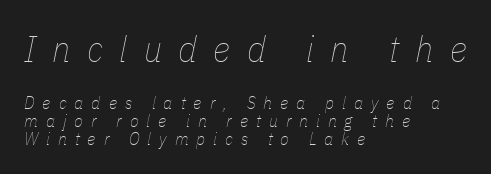
The image shows 37 px thin, condensed type, italic (leaning right); set left-aligned, tight line spacing (0.99x), unusually wide letter spacing (+0.44 em), not underlined; the first (top) block is 2.06x larger; low stroke contrast and a medium x-height.
